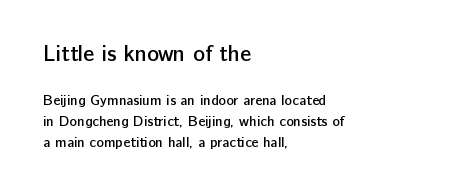
Whoever set this chose a conventional vertical rhythm. You get the large type first, then a drop to smaller type. A classic flush-left, rag-right setting is used for this passage. In terms of posture, this sample is upright. The face used here is a semibold: visibly heavier than regular, lighter than bold. The space beneath each line is pristine and unruled.
